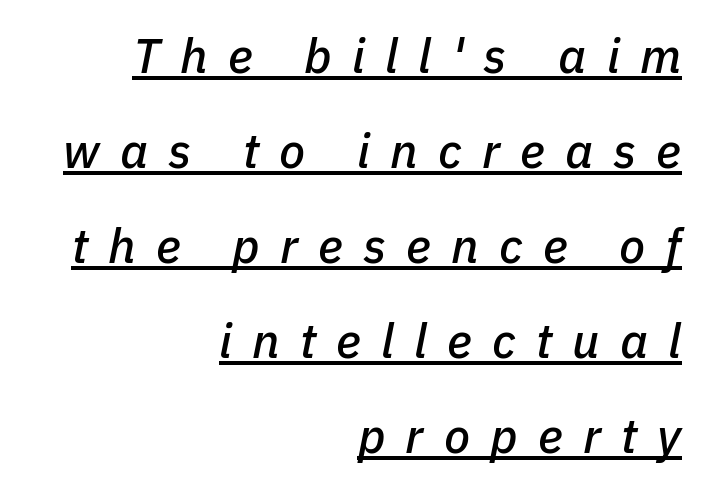
This sample trades compactness for vertical openness between lines. Students, note that the glyphs here are deliberately spaced far apart. Every row of glyphs terminates at an identical x-position on the right. A continuous stroke trails under the words, as in a hyperlink.
